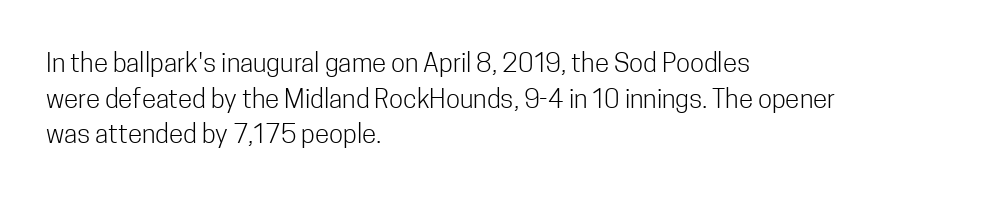
{"italic": "no", "bold": "no", "underline": "no", "align": "left", "line_spacing": "normal", "line_spacing_ratio": 1.37, "letter_spacing": "normal", "letter_spacing_em": 0.0, "glyph_px": 26}
